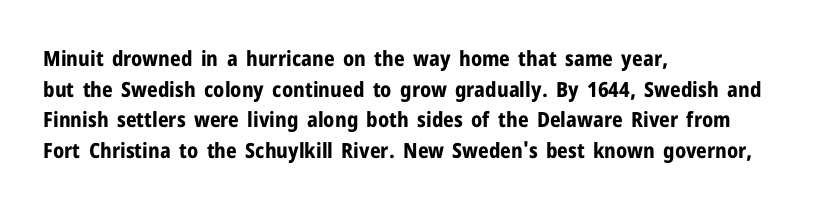
{"italic": "no", "bold": "yes", "underline": "no", "align": "left", "line_spacing": "normal", "line_spacing_ratio": 1.46, "letter_spacing": "normal", "letter_spacing_em": 0.0, "glyph_px": 21}
